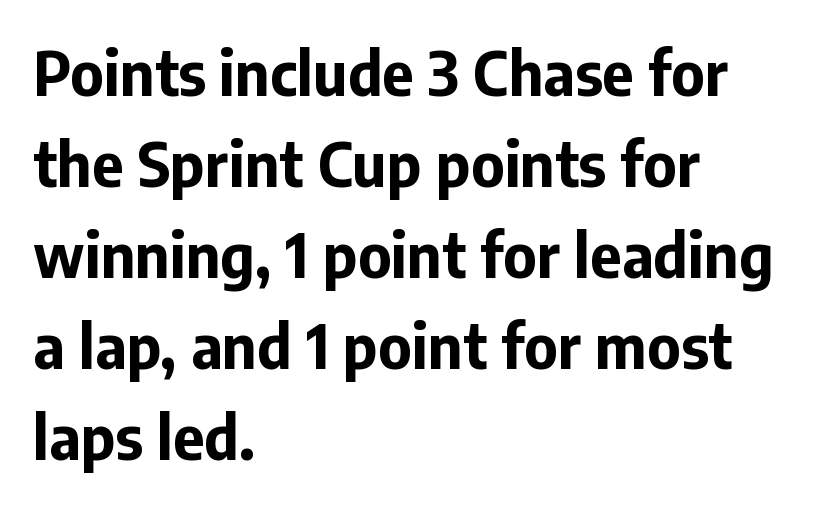
Q: Is the text bold? A: Yes.
Q: Is the text italic (slanted)? A: No, it is upright.
Q: Is the typeface a serif or a sans-serif typeface? A: Sans-serif.
Q: Is the text underlined? A: No.
Q: How is the paragraph aligned? A: Left-aligned.
Q: Is the spacing between letters normal or unusually wide? A: Normal.
Q: Is the spacing between lines tight, normal or loose? A: Normal.
Q: Width (condensed, normal, or wide)? A: Normal.
Q: Stroke contrast? A: Low.
Q: x-height? A: Medium.
Q: Monospaced? A: No.
